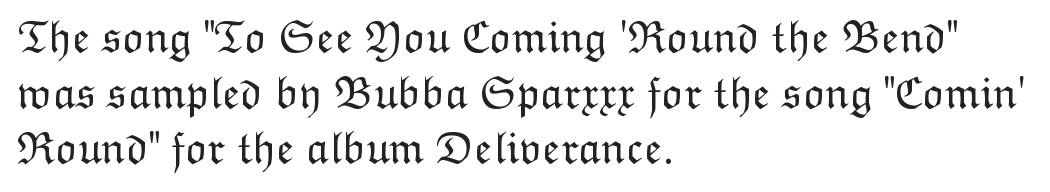
The image shows 46 px light type, upright; set left-aligned, line spacing 1.21x, normal letter spacing, not underlined; low stroke contrast and a medium x-height.
